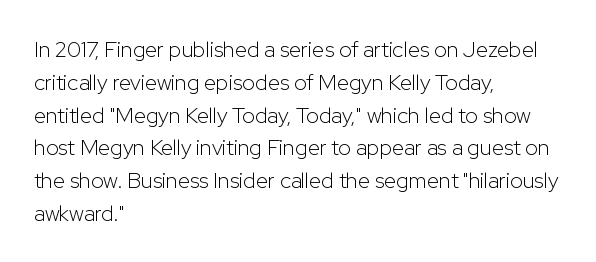
The image shows 22 px text type, upright; set left-aligned, normal line spacing (1.49x), normal letter spacing, not underlined.
